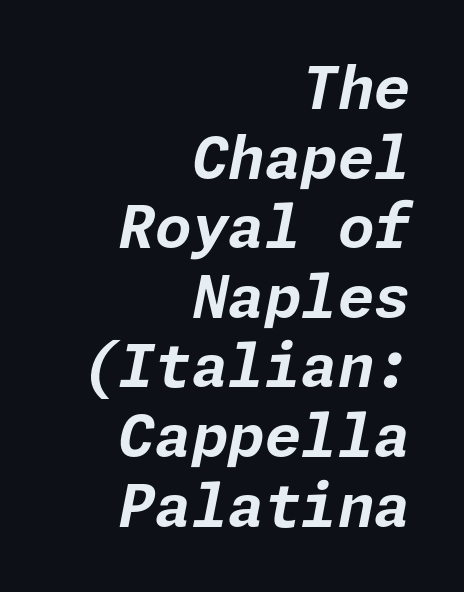
Q: Is the text bold? A: Yes.
Q: Is the text italic (slanted)? A: Yes, it leans right by about 11 degrees.
Q: Is the text underlined? A: No.
Q: How is the paragraph aligned? A: Right-aligned.
Q: Is the spacing between letters normal or unusually wide? A: Normal.
Q: Width (condensed, normal, or wide)? A: Normal.
Q: Stroke contrast? A: Low.
Q: x-height? A: Medium.
